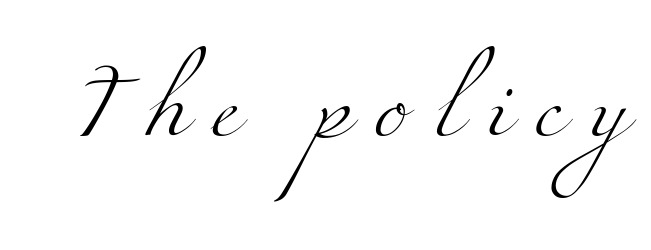
{"bold": "no", "weight": "light", "width": "wide", "stroke_contrast": "medium", "x_height": "small", "monospaced": "no", "underline": "no", "letter_spacing": "wide", "letter_spacing_em": 0.4, "glyph_px": 63}
